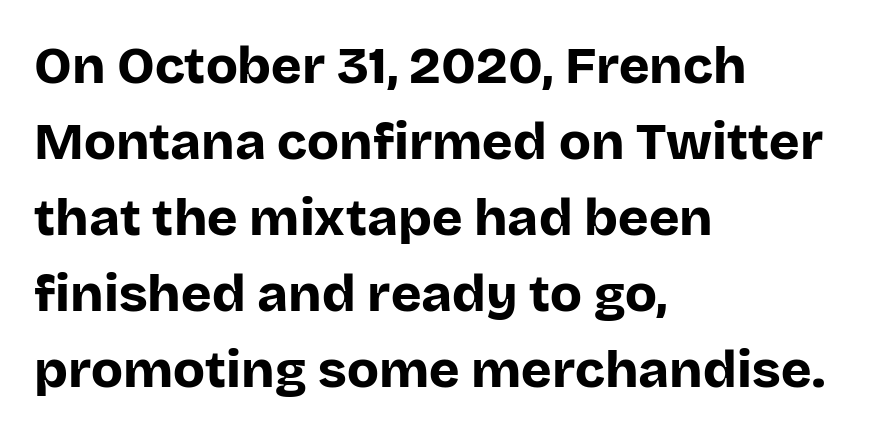
The setting favours the left margin, as ordinary paragraphs usually do. The rendering shows plain stroke endings on the letterforms — a sans-serif design. Do the characters align in a grid? No, the font is proportional. Ordinary non-slanted type is in use. Compared with an ordinary text face, these strokes are far heavier — a full bold.
